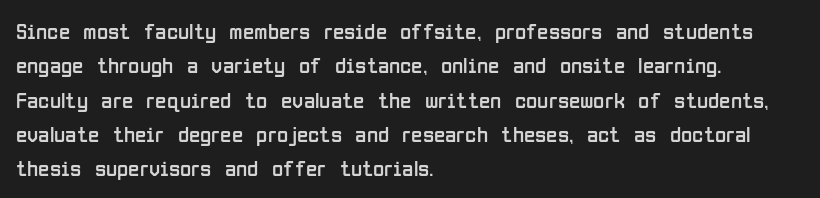
The vertical gap from one line to the next is medium. These lines were composed using upright roman letters. Horizontal alignment here is leftward, the default for most running prose. The gaps between neighbouring characters are ordinary and unremarkable. Weight: regular or lighter.
